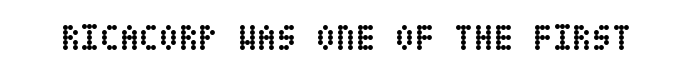
{"italic": "no", "bold": "yes", "weight": "semibold", "width": "condensed", "stroke_contrast": "low", "x_height": "large", "underline": "no", "letter_spacing": "normal", "letter_spacing_em": 0.0, "glyph_px": 36}
